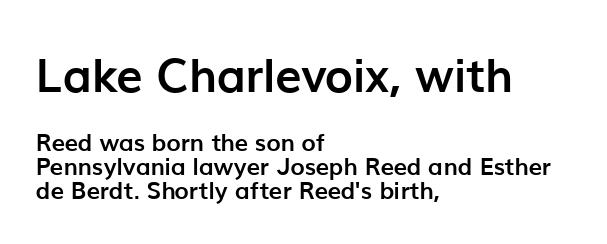
The image shows 47 px semibold sans-serif type, upright; set left-aligned, tight line spacing (1.02x), normal letter spacing, not underlined; the first (top) block is 1.96x larger; low stroke contrast and a medium x-height.
